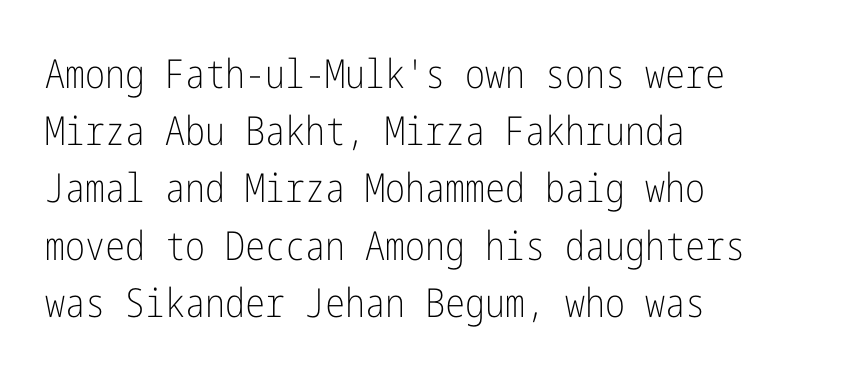
Q: Is the text bold? A: No.
Q: Is the text italic (slanted)? A: No, it is upright.
Q: Is the typeface a serif or a sans-serif typeface? A: Sans-serif.
Q: Is the text underlined? A: No.
Q: How is the paragraph aligned? A: Left-aligned.
Q: Is the spacing between letters normal or unusually wide? A: Normal.
Q: Is the spacing between lines tight, normal or loose? A: Normal.
Q: Width (condensed, normal, or wide)? A: Condensed.
Q: Stroke contrast? A: Low.
Q: x-height? A: Medium.
